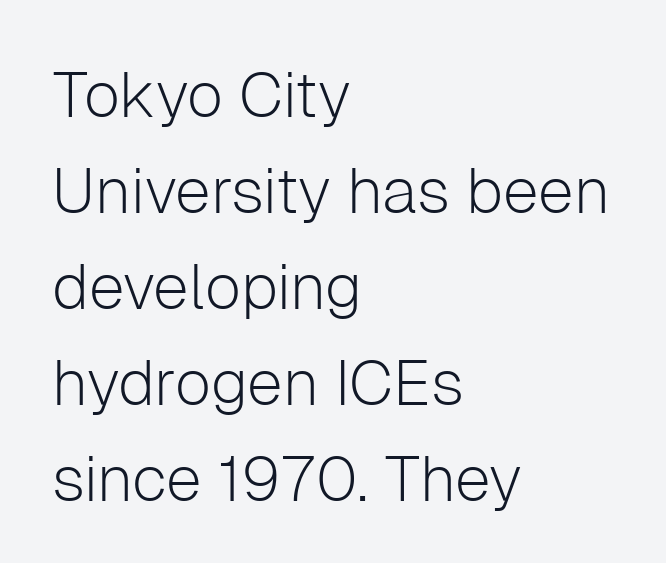
The image shows 64 px light sans-serif type, upright; set left-aligned, normal line spacing (1.5x), normal letter spacing, not underlined; low stroke contrast and a medium x-height.
